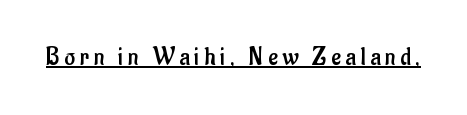
Q: Is the text bold? A: No.
Q: Is the text italic (slanted)? A: No, it is upright.
Q: Is the text underlined? A: Yes.
